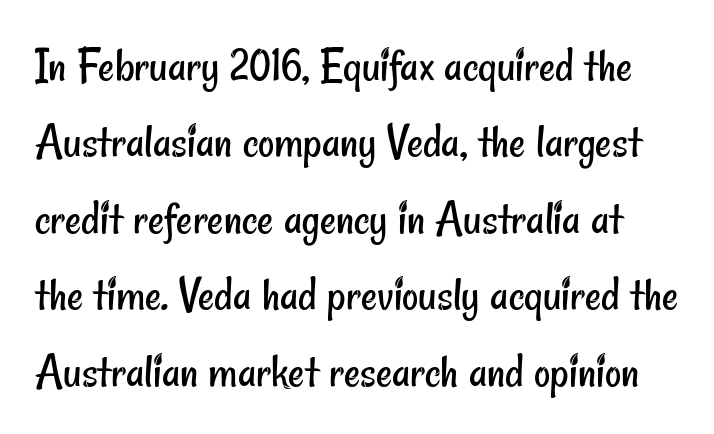
{"serif": "no", "bold": "no", "weight": "regular", "width": "condensed", "stroke_contrast": "low", "x_height": "small", "monospaced": "no", "underline": "no", "line_spacing": "normal", "line_spacing_ratio": 1.53, "letter_spacing": "normal", "letter_spacing_em": 0.0, "glyph_px": 50}
